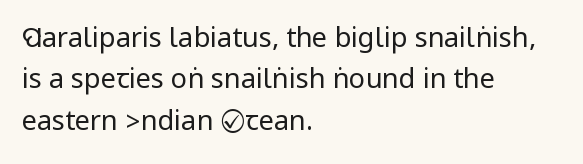
{"italic": "no", "bold": "no", "underline": "no", "align": "left", "line_spacing": "normal", "line_spacing_ratio": 1.53, "letter_spacing": "normal", "letter_spacing_em": 0.0, "glyph_px": 27}
